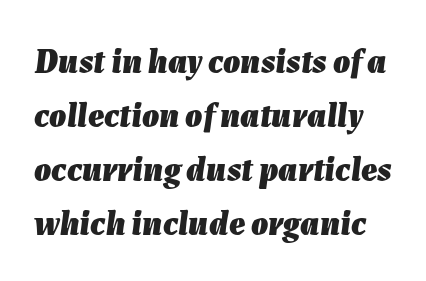
The foot of each line stays bare and open. There's an unmistakable incline to the writing here. The letters advance in unequal steps, a hallmark of proportional type. There is no visible air inserted between adjacent glyphs. Leading: standard. Pretty heavy lettering here — definitely bold.
